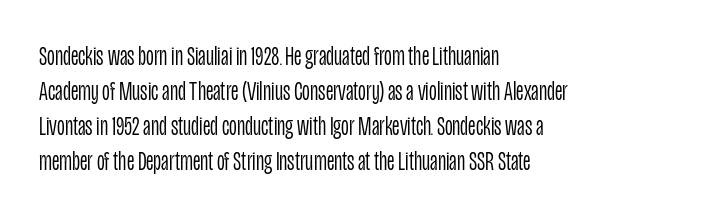
{"italic": "no", "bold": "no", "underline": "no", "align": "left", "line_spacing": "normal", "line_spacing_ratio": 1.3, "letter_spacing": "normal", "letter_spacing_em": 0.0, "glyph_px": 27}
